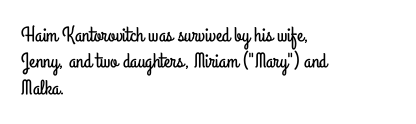
{"italic": "no", "underline": "no", "align": "left", "line_spacing": "normal", "line_spacing_ratio": 1.26, "letter_spacing": "normal", "letter_spacing_em": 0.0, "glyph_px": 21}
